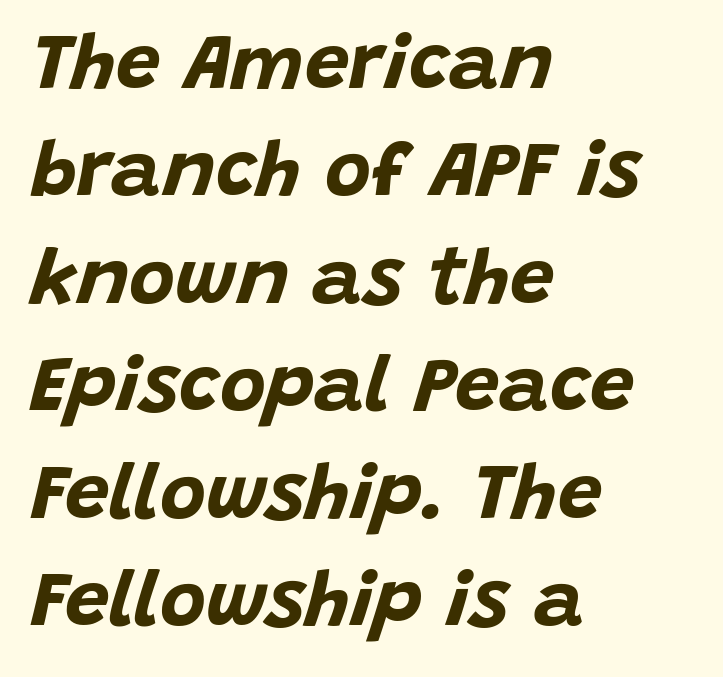
The image shows 79 px bold type, italic (leaning right); set left-aligned, normal line spacing (1.36x), normal letter spacing, not underlined; low stroke contrast and a large x-height.
